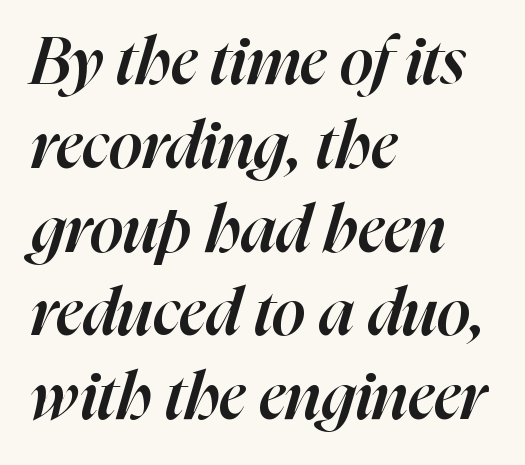
{"italic": "yes", "lean": "right", "slant_degrees": 16, "bold": "semi", "weight": "semibold", "width": "normal", "stroke_contrast": "high", "x_height": "medium", "monospaced": "no", "underline": "no", "align": "left", "line_spacing": "normal", "line_spacing_ratio": 1.27, "letter_spacing": "normal", "letter_spacing_em": 0.0, "glyph_px": 66}
